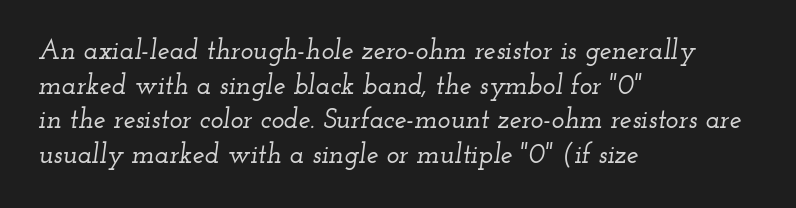
Q: Is the text italic (slanted)? A: Yes, it leans right by about 12 degrees.
Q: Is the text underlined? A: No.
Q: How is the paragraph aligned? A: Left-aligned.
Q: Is the spacing between letters normal or unusually wide? A: Normal.
Q: Is the spacing between lines tight, normal or loose? A: Normal.
